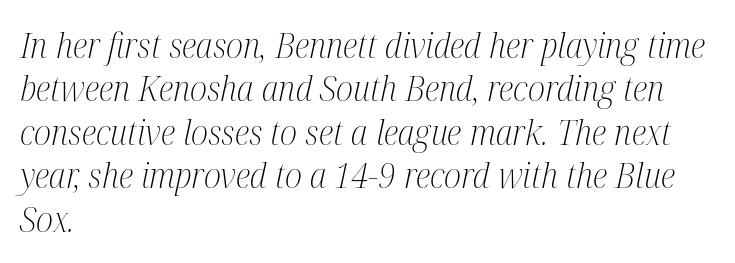
{"serif": "yes", "italic": "yes", "lean": "right", "slant_degrees": 12, "bold": "no", "weight": "light", "width": "condensed", "stroke_contrast": "medium", "x_height": "medium", "monospaced": "no", "underline": "no", "align": "left", "line_spacing_ratio": 1.24, "letter_spacing": "normal", "letter_spacing_em": 0.0, "glyph_px": 35}
